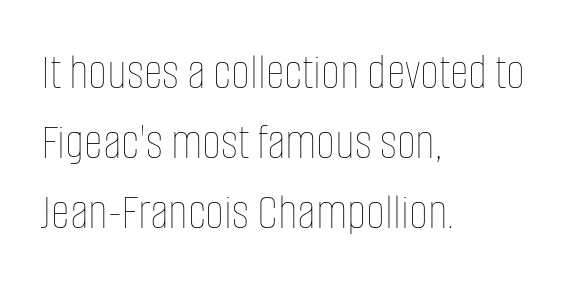
These lines sit exactly where default settings would place them. Unlike italic type, these characters show no tilt at all. Glyph-to-glyph distance matches everyday printed text. The letters look calm and open, with moderate or lighter stems. Descenders are the only things crossing below the line.
